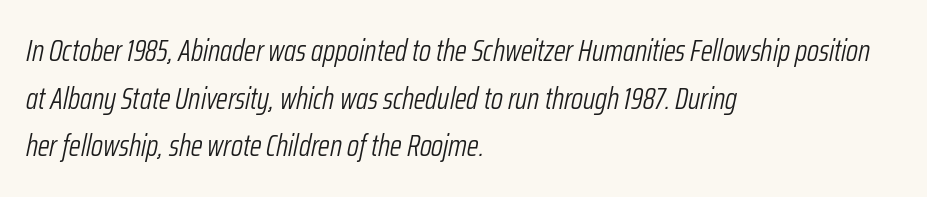
The image shows 30 px light, condensed type, italic (leaning right); set left-aligned, normal line spacing (1.59x), normal letter spacing, not underlined; low stroke contrast and a medium x-height.
